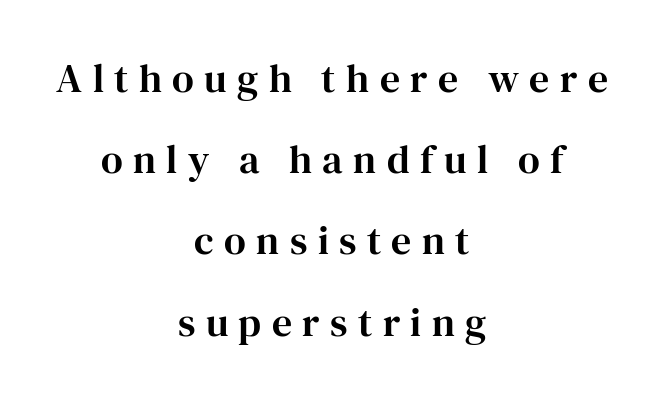
Q: Is the text italic (slanted)? A: No, it is upright.
Q: Is the typeface a serif or a sans-serif typeface? A: Serif.
Q: Is the text underlined? A: No.
Q: How is the paragraph aligned? A: Centered.
Q: Is the spacing between letters normal or unusually wide? A: Unusually wide.
Q: Is the spacing between lines tight, normal or loose? A: Loose.
Q: Width (condensed, normal, or wide)? A: Normal.
Q: Stroke contrast? A: High.
Q: x-height? A: Medium.
Q: Monospaced? A: No.
